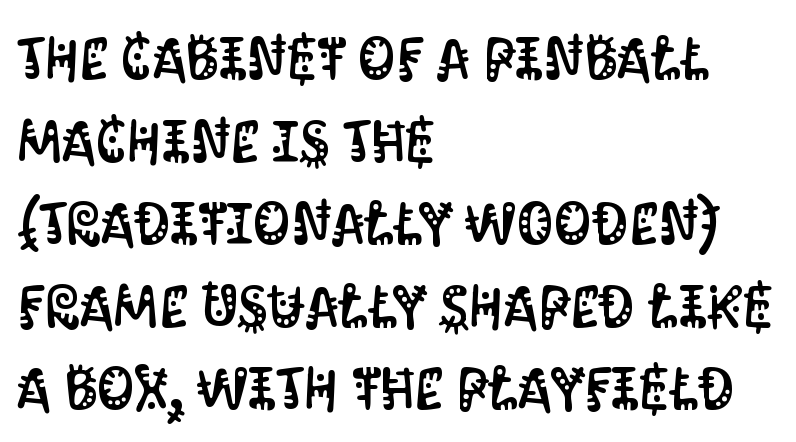
The glyphs in this specimen are sans serif. Spacing verdict: proportional, widths tailored to each character. Each new line begins a customary step beneath the previous one. Leftover space on each line is placed entirely after the last word.
